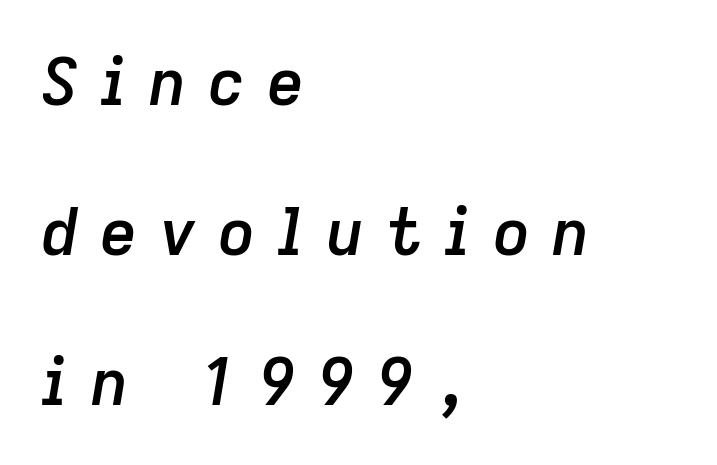
{"italic": "yes", "lean": "right", "slant_degrees": 9, "bold": "semi", "weight": "semibold", "width": "normal", "stroke_contrast": "low", "x_height": "medium", "monospaced": "no", "underline": "no", "align": "left", "line_spacing": "loose", "line_spacing_ratio": 2.31, "letter_spacing": "wide", "letter_spacing_em": 0.33, "glyph_px": 65}
